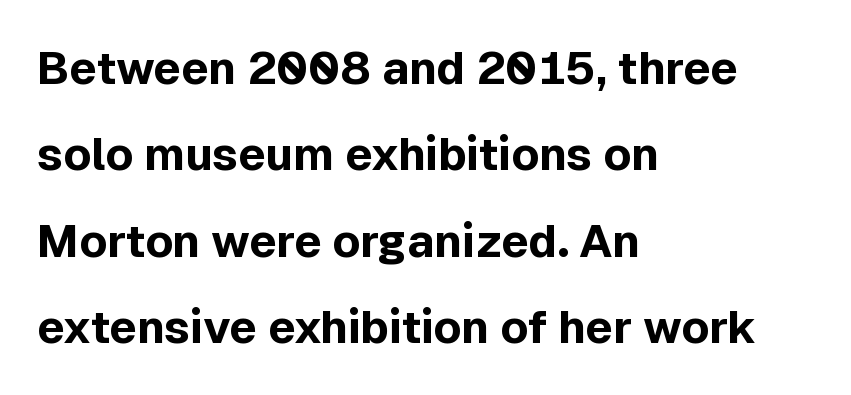
Q: Is the text bold? A: Yes.
Q: Is the text italic (slanted)? A: No, it is upright.
Q: Is the typeface a serif or a sans-serif typeface? A: Sans-serif.
Q: Is the text underlined? A: No.
Q: How is the paragraph aligned? A: Left-aligned.
Q: Is the spacing between letters normal or unusually wide? A: Normal.
Q: Width (condensed, normal, or wide)? A: Normal.
Q: x-height? A: Medium.
Q: Monospaced? A: No.
